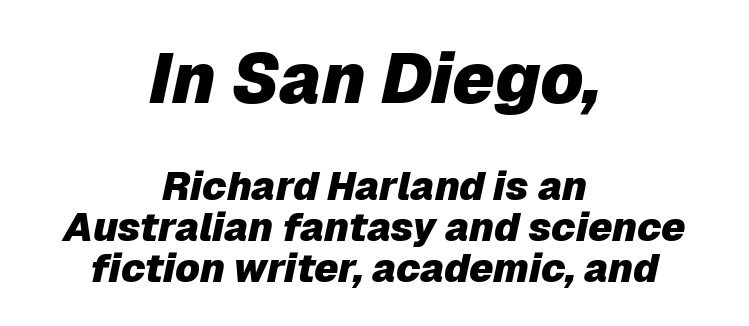
Reading down the block, each line starts at a different indent, mirrored at its end. The leading is snug, giving the passage a crowded texture. Stroke thickness is high; the sample reads as a true bold. Proportional: the letters do not fall into vertical columns. The baseline area is clear.
